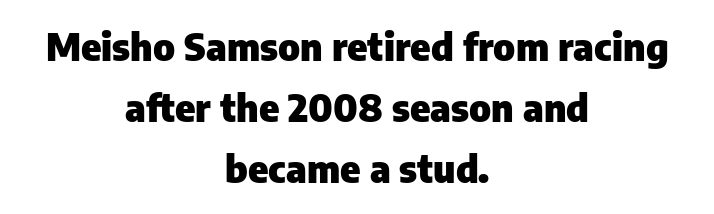
{"serif": "no", "italic": "no", "bold": "yes", "weight": "heavy", "width": "normal", "stroke_contrast": "low", "x_height": "medium", "monospaced": "no", "underline": "no", "align": "center", "line_spacing": "normal", "line_spacing_ratio": 1.61, "letter_spacing": "normal", "letter_spacing_em": 0.0, "glyph_px": 38}
